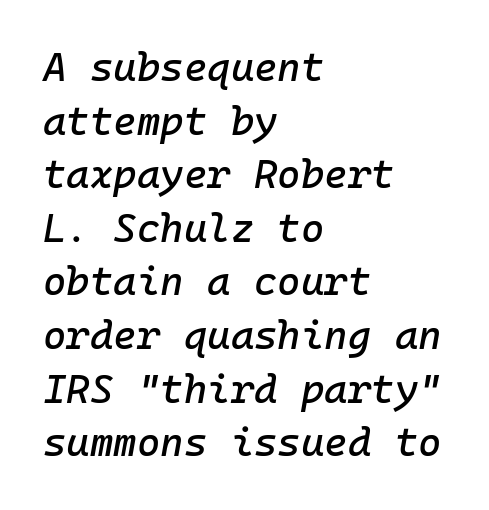
The image shows 40 px text type, italic (leaning right), monospaced; set left-aligned, normal line spacing (1.34x), normal letter spacing, not underlined; low stroke contrast and a medium x-height.
